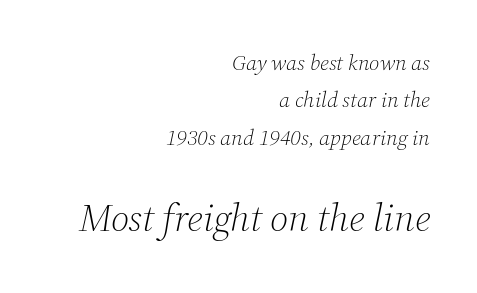
Is this a fixed-width face? No — the glyphs have proportional, varying widths. The text carries the slant typical of an italic or oblique font. Unlike a clean sans, this face finishes its strokes with serifs. Underline: absent. Baseline-to-baseline distance is the conventional proportion of letter height. Look at the glyph heights: the lower group is clearly the bigger setting.
